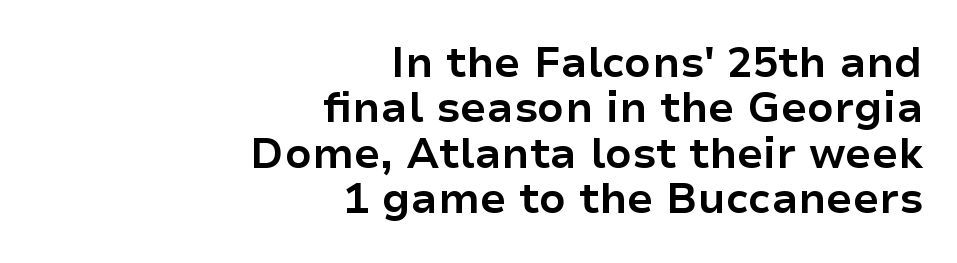
The image shows 42 px bold sans-serif type, upright; set right-aligned, tight line spacing (1.08x), normal letter spacing, not underlined; low stroke contrast and a medium x-height.
